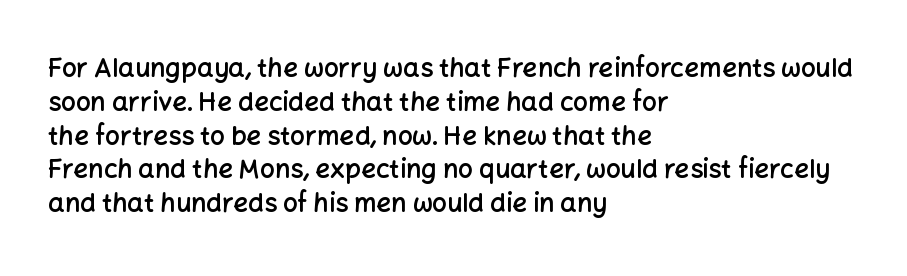
The image shows 26 px text type, upright; set left-aligned, normal line spacing (1.3x), normal letter spacing, not underlined.
